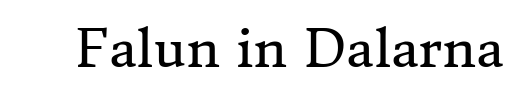
The image shows 51 px regular-weight serif type, upright; set normal letter spacing, not underlined; medium stroke contrast and a medium x-height.
